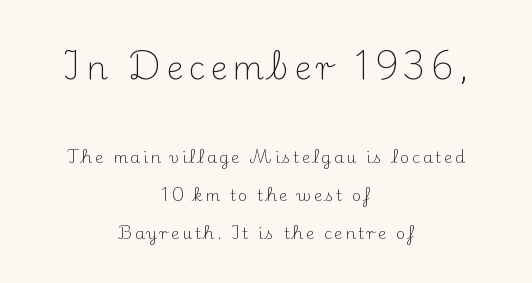
Ordinary non-slanted type is in use. Examine the stroke ends and you'll spot serifs. Size contrast runs from large at the top to small at the bottom. Proportional: the letters do not fall into vertical columns. Summary of vertical rhythm: relaxed, with wide interline spacing. No letter is thick-stroked: the sample isn't bold.
